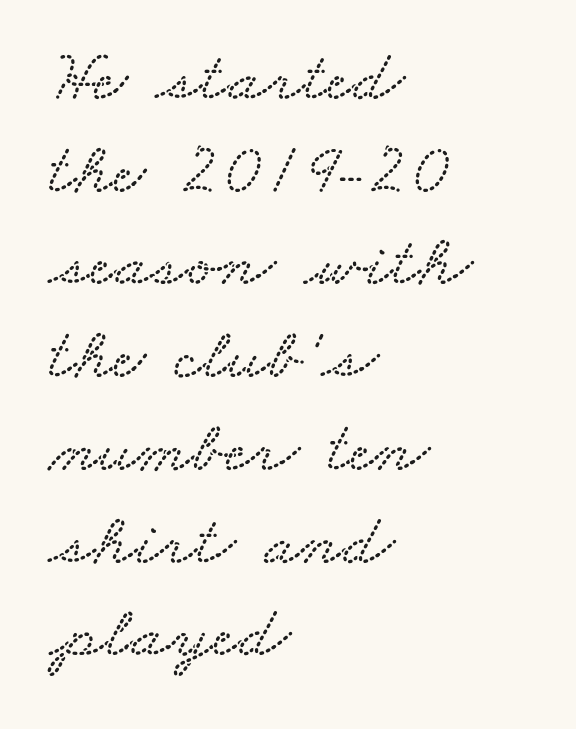
One glance says typical: line gaps are just what's usual. This sample has the flowing, uneven cadence of proportional lettering. The lines in this sample share a left origin and differ only in where they stop. Tracking value appears to be zero — textbook default spacing. Descender tails drop into unmarked territory.
